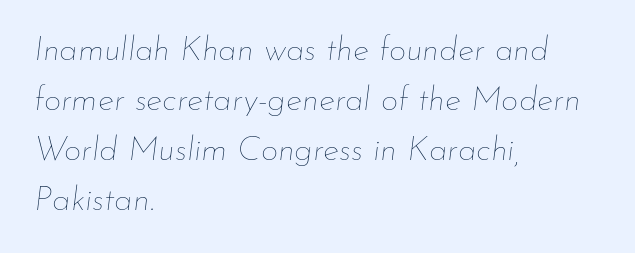
Each letter keeps its own natural width here, so spacing adapts to shape. The baseline area is clear. The weight would be labelled regular, book, light, or lighter still. One glance says typical: line gaps are just what's usual. Compared with typical body copy, the letter spacing here is the same. The paragraph shown leans on its left margin.
